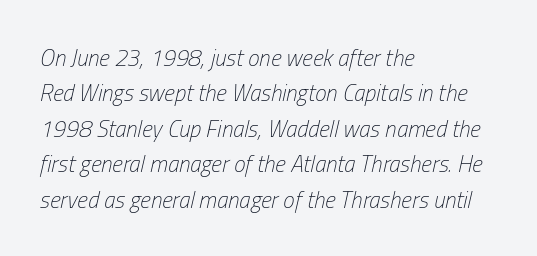
Q: Is the text bold? A: No.
Q: Is the text italic (slanted)? A: Yes, it leans right by about 13 degrees.
Q: Is the text underlined? A: No.
Q: How is the paragraph aligned? A: Left-aligned.
Q: Is the spacing between letters normal or unusually wide? A: Normal.
Q: Is the spacing between lines tight, normal or loose? A: Normal.
